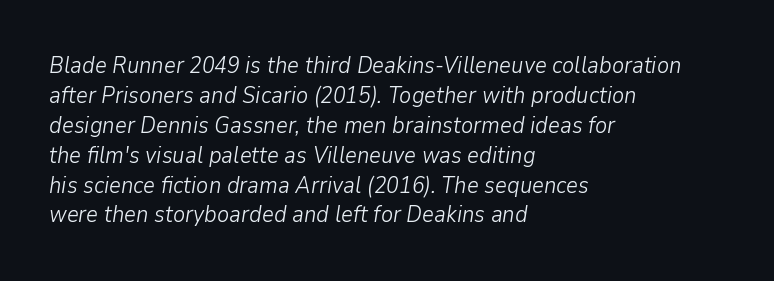
{"italic": "yes", "lean": "right", "slant_degrees": 9, "bold": "no", "underline": "no", "align": "left", "line_spacing": "normal", "line_spacing_ratio": 1.3, "letter_spacing": "normal", "letter_spacing_em": 0.0, "glyph_px": 23}
